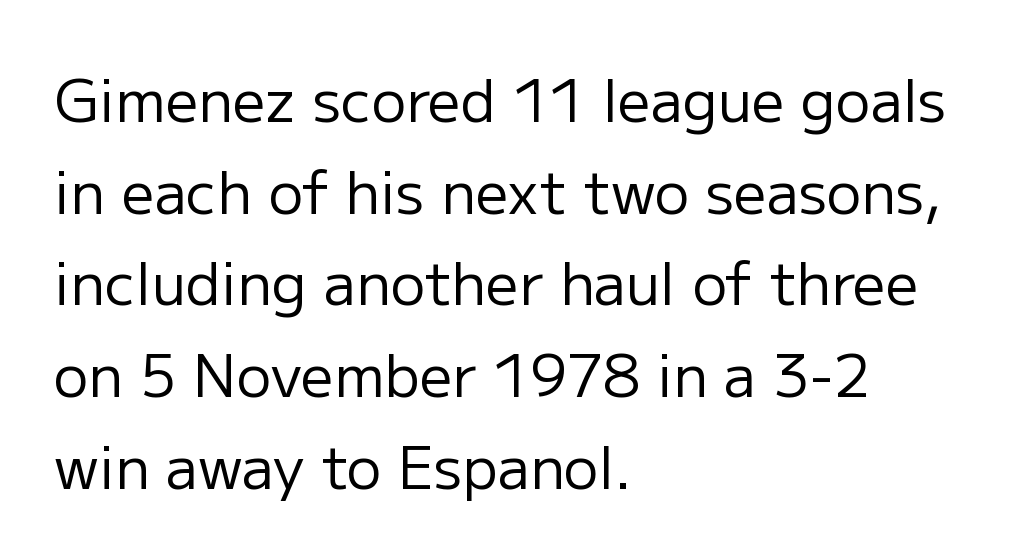
The image shows 58 px regular-weight sans-serif type, upright; set left-aligned, normal line spacing (1.58x), normal letter spacing, not underlined; low stroke contrast and a medium x-height.
